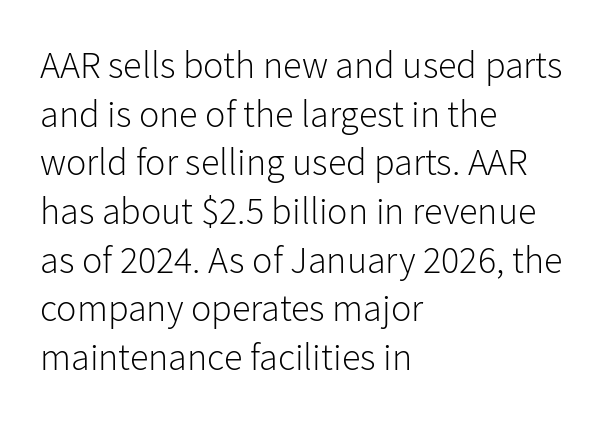
{"serif": "no", "italic": "no", "bold": "no", "weight": "light", "width": "normal", "stroke_contrast": "low", "x_height": "medium", "monospaced": "no", "underline": "no", "align": "left", "line_spacing": "normal", "line_spacing_ratio": 1.28, "letter_spacing": "normal", "letter_spacing_em": 0.0, "glyph_px": 38}
